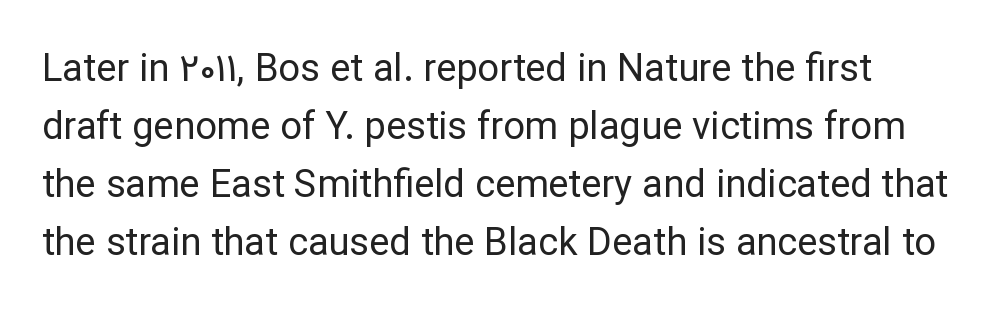
{"serif": "no", "italic": "no", "bold": "no", "weight": "regular", "width": "normal", "stroke_contrast": "low", "x_height": "medium", "monospaced": "no", "underline": "no", "line_spacing": "normal", "line_spacing_ratio": 1.53, "letter_spacing": "normal", "letter_spacing_em": 0.0, "glyph_px": 38}
